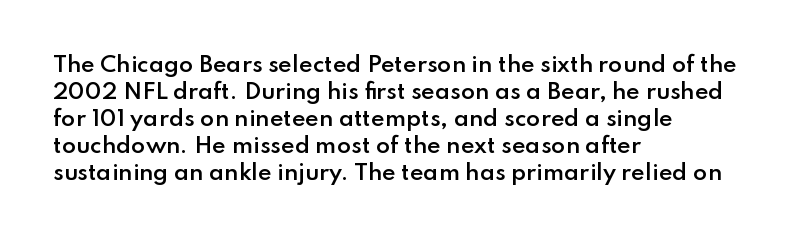
The image shows 21 px text type, upright; set left-aligned, normal line spacing (1.28x), normal letter spacing, not underlined.
